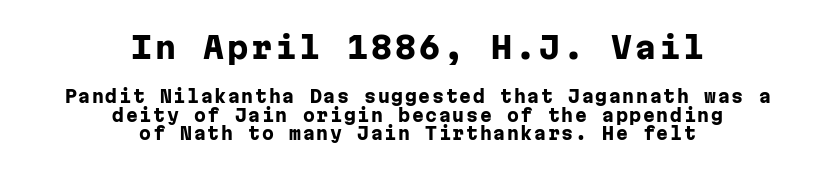
Q: Is the text bold? A: Yes.
Q: Is the text italic (slanted)? A: No, it is upright.
Q: Is the typeface a serif or a sans-serif typeface? A: Sans-serif.
Q: Is the text underlined? A: No.
Q: How is the paragraph aligned? A: Centered.
Q: Is the spacing between lines tight, normal or loose? A: Tight.
Q: Which block of text is set in a larger size, the first (top) or the second (bottom)? A: The first (top) one.
Q: Width (condensed, normal, or wide)? A: Normal.
Q: Stroke contrast? A: Low.
Q: x-height? A: Medium.
Q: Monospaced? A: Yes.
